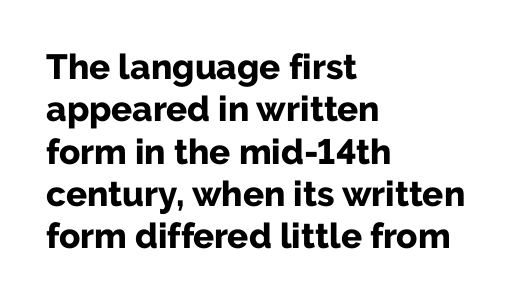
The image shows 35 px bold sans-serif type, upright; set left-aligned, line spacing 1.21x, normal letter spacing, not underlined; low stroke contrast and a medium x-height.
